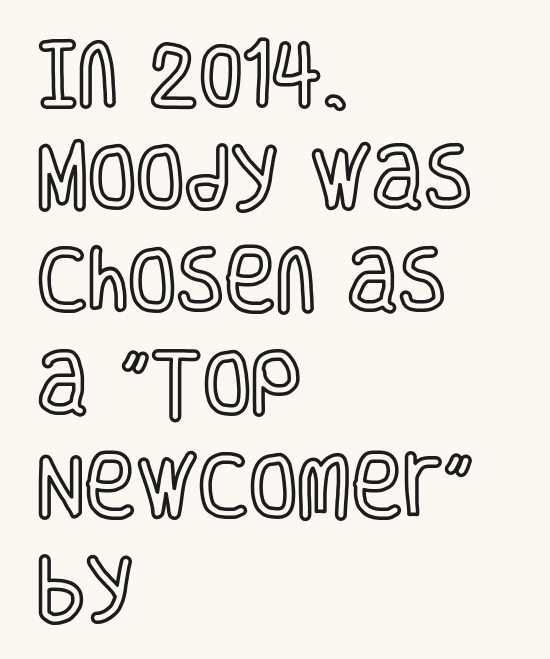
{"italic": "no", "width": "condensed", "x_height": "large", "monospaced": "no", "underline": "no", "align": "left", "line_spacing": "normal", "line_spacing_ratio": 1.47, "letter_spacing": "normal", "letter_spacing_em": 0.0, "glyph_px": 70}
